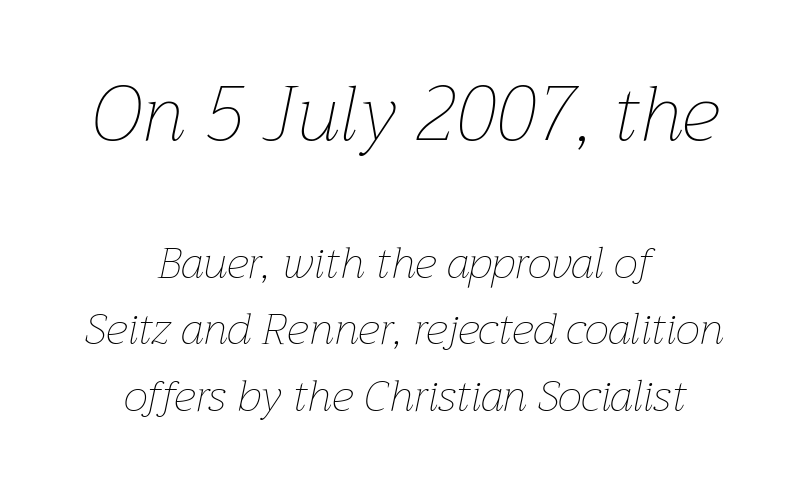
Q: Is the text bold? A: No.
Q: Is the text italic (slanted)? A: Yes, it leans right by about 12 degrees.
Q: Is the text underlined? A: No.
Q: How is the paragraph aligned? A: Centered.
Q: Is the spacing between letters normal or unusually wide? A: Normal.
Q: Is the spacing between lines tight, normal or loose? A: Normal.
Q: Which block of text is set in a larger size, the first (top) or the second (bottom)? A: The first (top) one.
Q: Width (condensed, normal, or wide)? A: Normal.
Q: Stroke contrast? A: Low.
Q: x-height? A: Medium.
Q: Monospaced? A: No.
